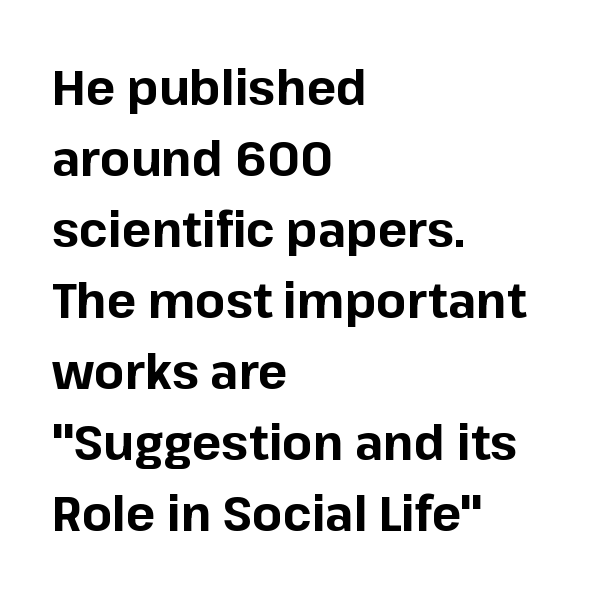
{"serif": "no", "italic": "no", "bold": "yes", "weight": "bold", "width": "normal", "stroke_contrast": "low", "x_height": "medium", "monospaced": "no", "underline": "no", "align": "left", "line_spacing": "normal", "line_spacing_ratio": 1.45, "letter_spacing": "normal", "letter_spacing_em": 0.0, "glyph_px": 49}
